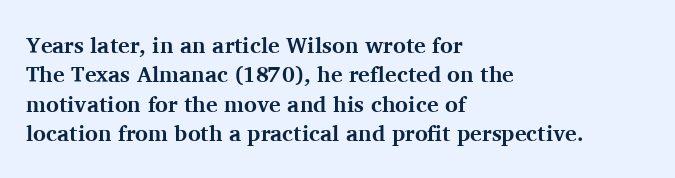
Q: Is the text bold? A: Yes.
Q: Is the text italic (slanted)? A: No, it is upright.
Q: Is the text underlined? A: No.
Q: How is the paragraph aligned? A: Left-aligned.
Q: Is the spacing between letters normal or unusually wide? A: Normal.
Q: Is the spacing between lines tight, normal or loose? A: Normal.
